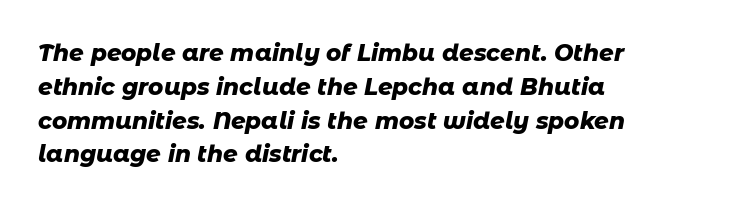
{"italic": "yes", "lean": "right", "slant_degrees": 11, "bold": "yes", "underline": "no", "align": "left", "line_spacing": "normal", "line_spacing_ratio": 1.47, "letter_spacing": "normal", "letter_spacing_em": 0.0, "glyph_px": 23}
